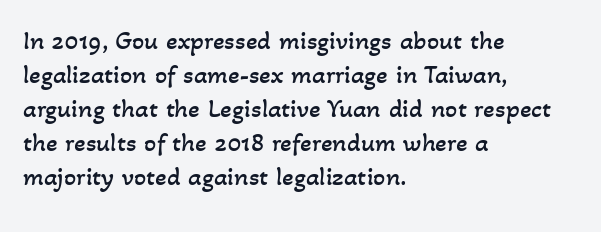
The lines sit at an ordinary, default distance from one another. Nothing heavy about these letters — not bold at all. Underlining? Definitely not there. Left-aligned paragraph, ragged on the right.
